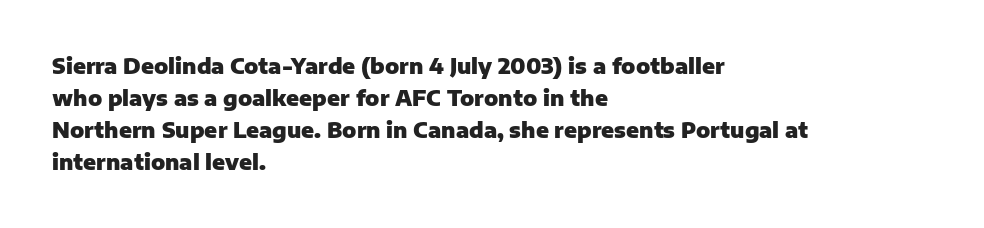
Q: Is the text bold? A: Yes.
Q: Is the text italic (slanted)? A: No, it is upright.
Q: Is the text underlined? A: No.
Q: How is the paragraph aligned? A: Left-aligned.
Q: Is the spacing between letters normal or unusually wide? A: Normal.
Q: Is the spacing between lines tight, normal or loose? A: Normal.
